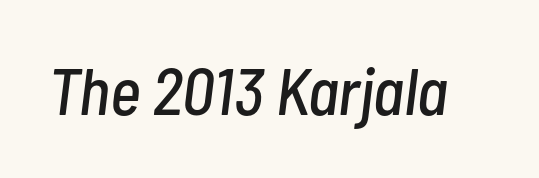
Descender tails drop into unmarked territory. Varying glyph widths throughout — classic text-font behaviour. Honestly, the letter spacing is just normal — you wouldn't notice it. The face used here has a pronounced slope to its letters.
